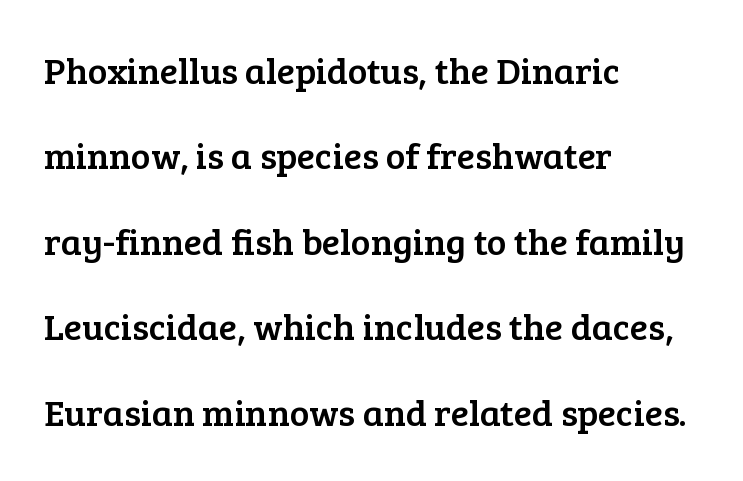
The lines are quadded left. The rendering uses natural spacing where letterforms have individual widths. If you drew a line through each stem, it would be perfectly vertical. The area under the type is left untouched. Check where the strokes stop: tiny serifs finish them off.
